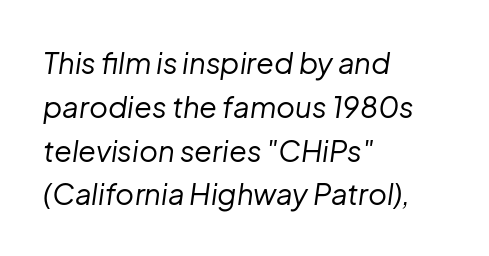
{"italic": "yes", "lean": "right", "slant_degrees": 8, "bold": "no", "weight": "regular", "width": "normal", "stroke_contrast": "low", "x_height": "medium", "monospaced": "no", "underline": "no", "align": "left", "line_spacing": "normal", "line_spacing_ratio": 1.51, "letter_spacing": "normal", "letter_spacing_em": 0.0, "glyph_px": 29}
